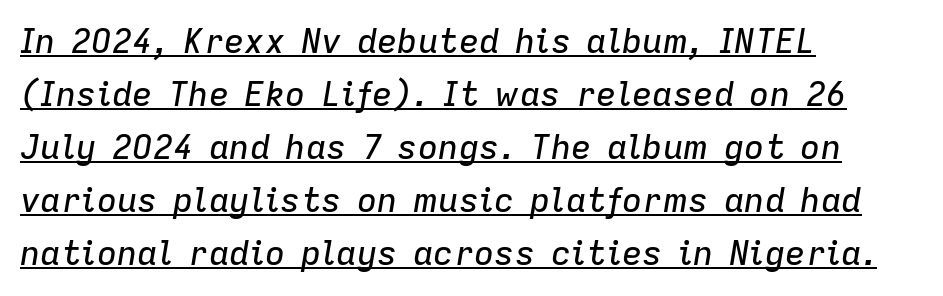
Descenders here cross a horizontal rule under the line. Do the characters align in a grid? No, the font is proportional. Is the type slanted? Yes — the strokes lean at a clear angle. The tracking reads as untouched default to a designer's eye.
